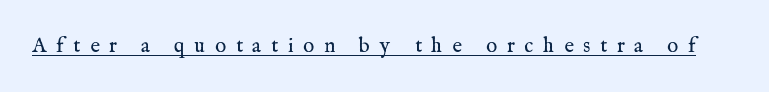
Q: Is the text bold? A: No.
Q: Is the text italic (slanted)? A: No, it is upright.
Q: Is the text underlined? A: Yes.
Q: Is the spacing between letters normal or unusually wide? A: Unusually wide.
